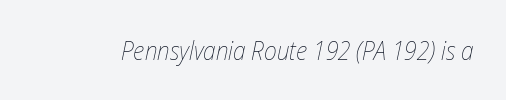
Q: Is the text bold? A: No.
Q: Is the text italic (slanted)? A: Yes, it leans right by about 12 degrees.
Q: Is the text underlined? A: No.
Q: Is the spacing between letters normal or unusually wide? A: Normal.
